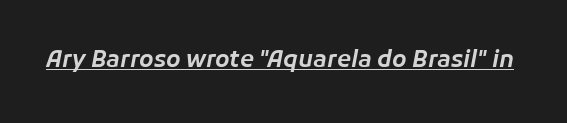
The image shows 23 px text type, italic (leaning right); set normal letter spacing, underlined.
